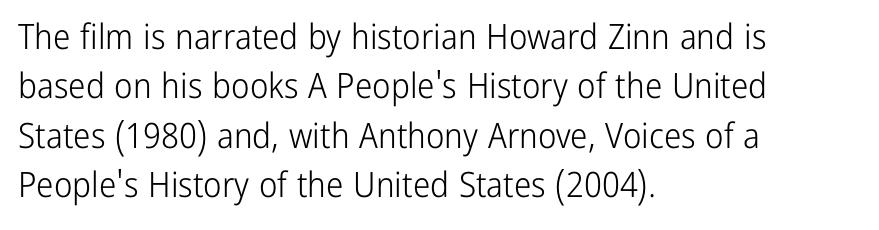
The image shows 35 px light, condensed sans-serif type, upright; set left-aligned, normal line spacing (1.41x), normal letter spacing, not underlined; low stroke contrast and a medium x-height.
